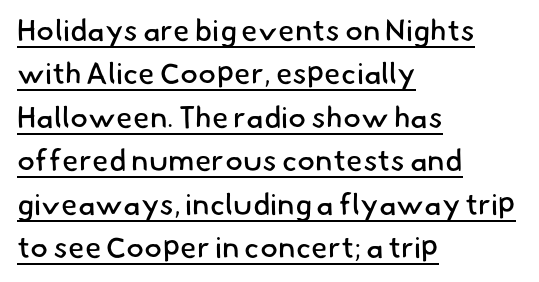
Every word sits above its own underline. Regarding leading, the lines here are spaced in the standard way. The typesetting does not lean heavy: it is not bold. Between one letter and the next there's only the usual sliver of space. Nope, no serifs anywhere on these letters.
